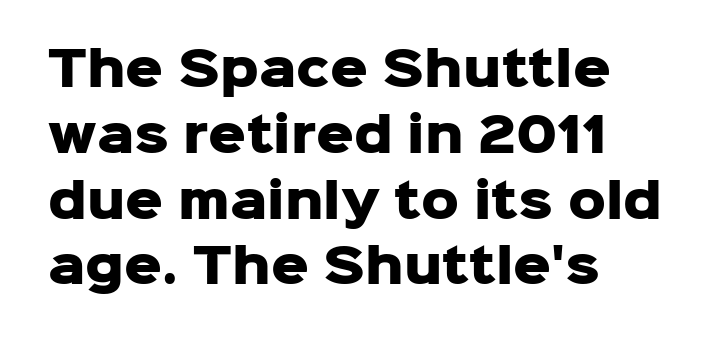
Q: Is the text bold? A: Yes.
Q: Is the text italic (slanted)? A: No, it is upright.
Q: Is the typeface a serif or a sans-serif typeface? A: Sans-serif.
Q: Is the text underlined? A: No.
Q: How is the paragraph aligned? A: Left-aligned.
Q: Is the spacing between letters normal or unusually wide? A: Normal.
Q: Is the spacing between lines tight, normal or loose? A: Normal.
Q: Width (condensed, normal, or wide)? A: Normal.
Q: Stroke contrast? A: Low.
Q: x-height? A: Medium.
Q: Monospaced? A: No.
